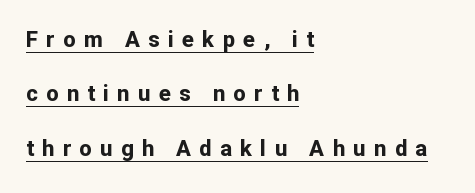
{"italic": "no", "bold": "yes", "underline": "yes", "align": "left", "line_spacing": "loose", "line_spacing_ratio": 2.47, "letter_spacing": "wide", "letter_spacing_em": 0.38, "glyph_px": 22}
